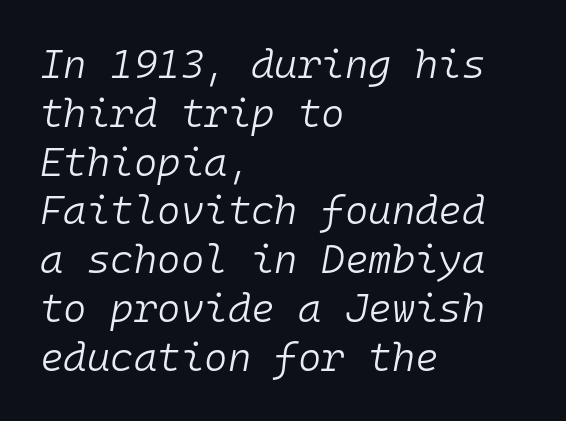
The image shows 40 px light type, italic (leaning right), monospaced; set left-aligned, line spacing 1.22x, normal letter spacing, not underlined; low stroke contrast and a medium x-height.
